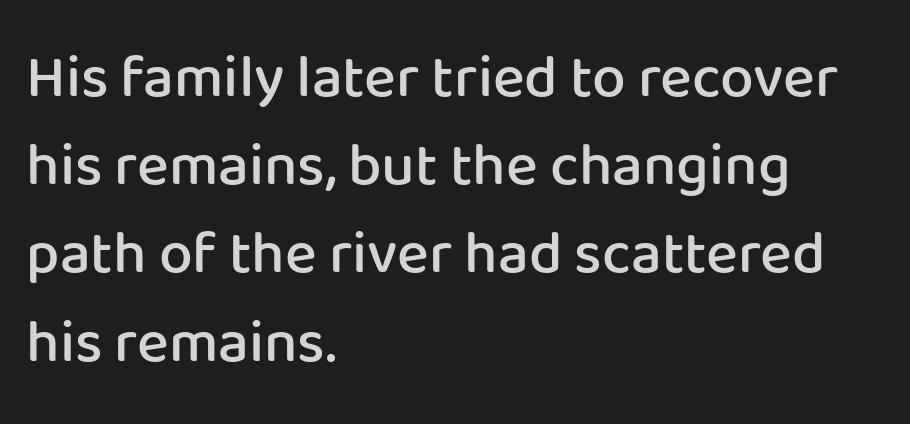
Notice how the stems are strictly vertical — no italics here. Decoration check: the copy has no underline. Serif or sans? Sans — the stroke terminals are bare. Varying glyph widths throughout — classic text-font behaviour. Nobody touched the tracking dial on this one.
